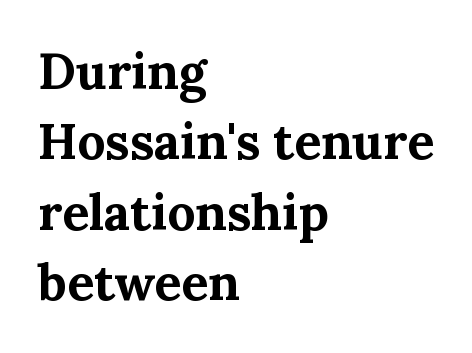
The image shows 50 px bold serif type, upright; set left-aligned, normal line spacing (1.41x), normal letter spacing, not underlined; medium stroke contrast and a medium x-height.
